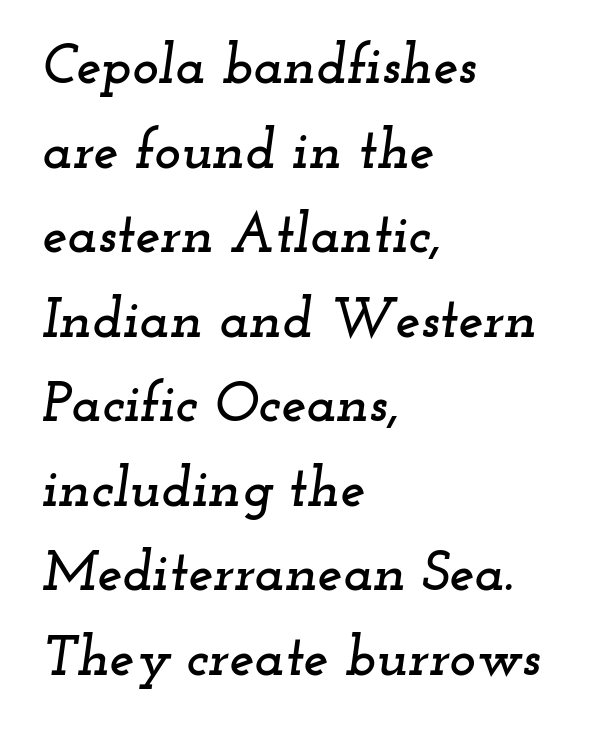
The rendering uses natural spacing where letterforms have individual widths. Successive baselines arrive at the customary interval. Each letter's strokes conclude with small projecting serifs. The setting favours the left margin, as ordinary paragraphs usually do. A bare baseline throughout the passage.
